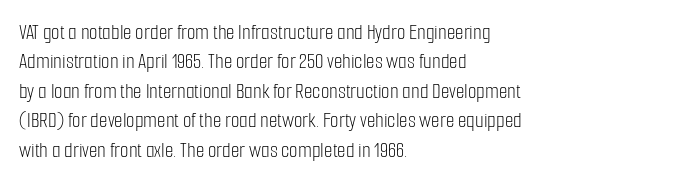
Bare-footed words on every line. Every stem runs plumb, perpendicular to the baseline. The typesetting does not lean heavy: it is not bold. Tracking value appears to be zero — textbook default spacing. The vertical gap from one line to the next is medium.
